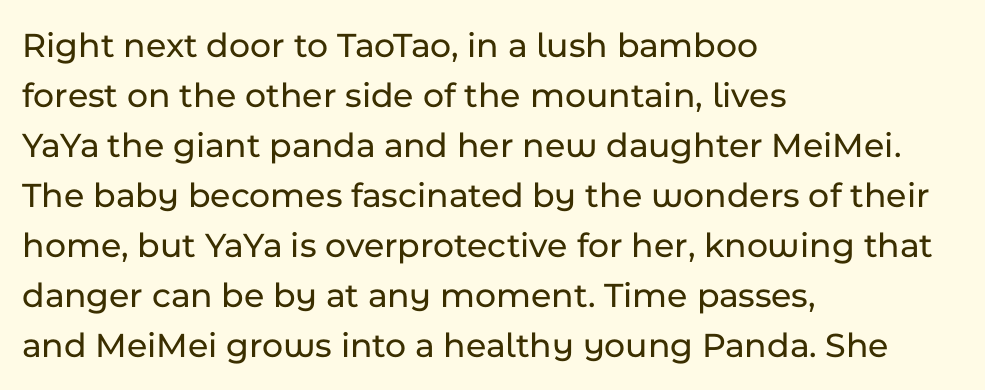
Honestly, the letter spacing is just normal — you wouldn't notice it. What kind of face is this? One without serifs — a sans. When letters stand straight like this, we call the style roman or upright. Rows of type keep a routine distance in the vertical direction.
